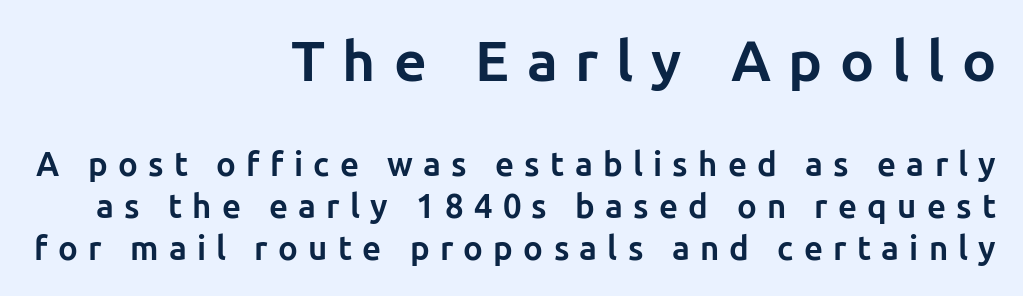
The image shows 57 px bold sans-serif type, upright; set right-aligned, normal line spacing (1.26x), unusually wide letter spacing (+0.31 em), not underlined; the first (top) block is 1.73x larger; low stroke contrast and a medium x-height.
